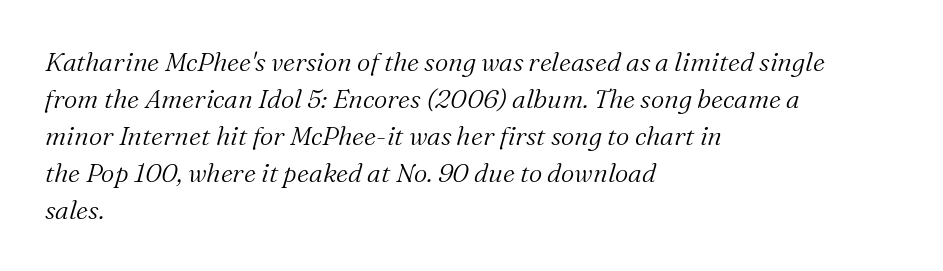
A typesetter would call this leading conventional body-copy spacing. Honestly, the letter spacing is just normal — you wouldn't notice it. Reading down the block, your eye returns to a fixed left position each line. Descenders hang freely into open space. The letters are slanted; this is an italic face. Weight: in the light-to-regular range.
